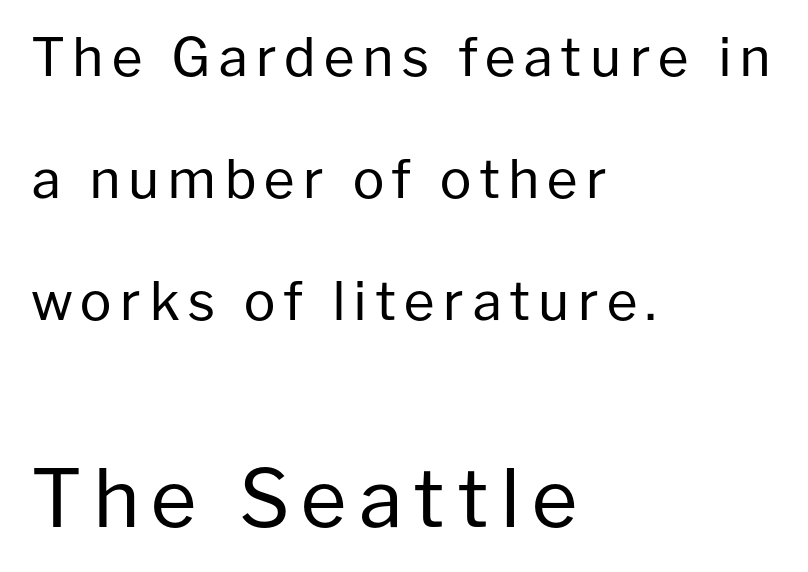
{"serif": "no", "italic": "no", "bold": "no", "weight": "regular", "width": "normal", "stroke_contrast": "low", "x_height": "medium", "monospaced": "no", "underline": "no", "align": "left", "line_spacing": "loose", "line_spacing_ratio": 2.3, "larger_block": "second", "size_ratio": 1.49, "glyph_px": 79}
